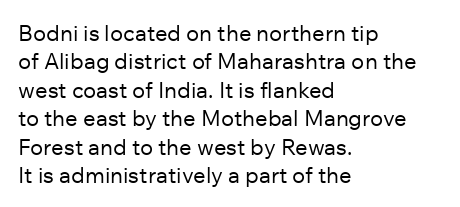
Q: Is the text bold? A: No.
Q: Is the text italic (slanted)? A: No, it is upright.
Q: Is the text underlined? A: No.
Q: How is the paragraph aligned? A: Left-aligned.
Q: Is the spacing between letters normal or unusually wide? A: Normal.
Q: Is the spacing between lines tight, normal or loose? A: Normal.
